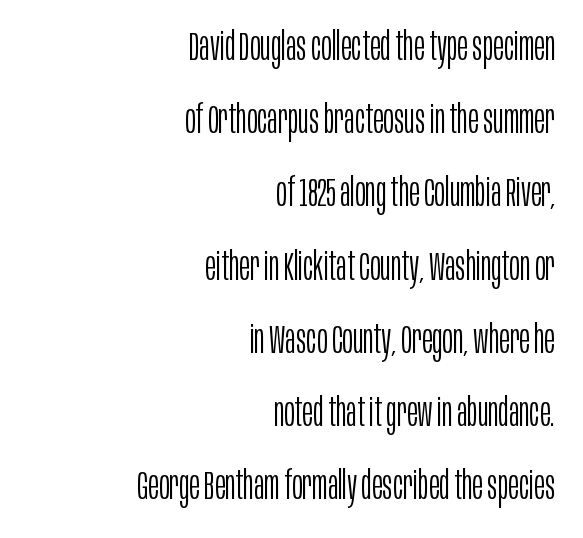
The image shows 40 px light, condensed sans-serif type, upright; set right-aligned, line spacing 1.83x, normal letter spacing, not underlined; low stroke contrast and a large x-height.
